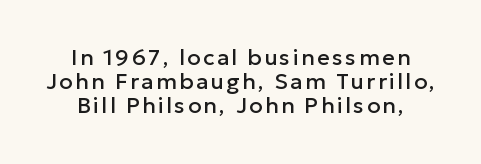
{"italic": "no", "underline": "no", "line_spacing": "tight", "line_spacing_ratio": 1.1, "glyph_px": 22}
